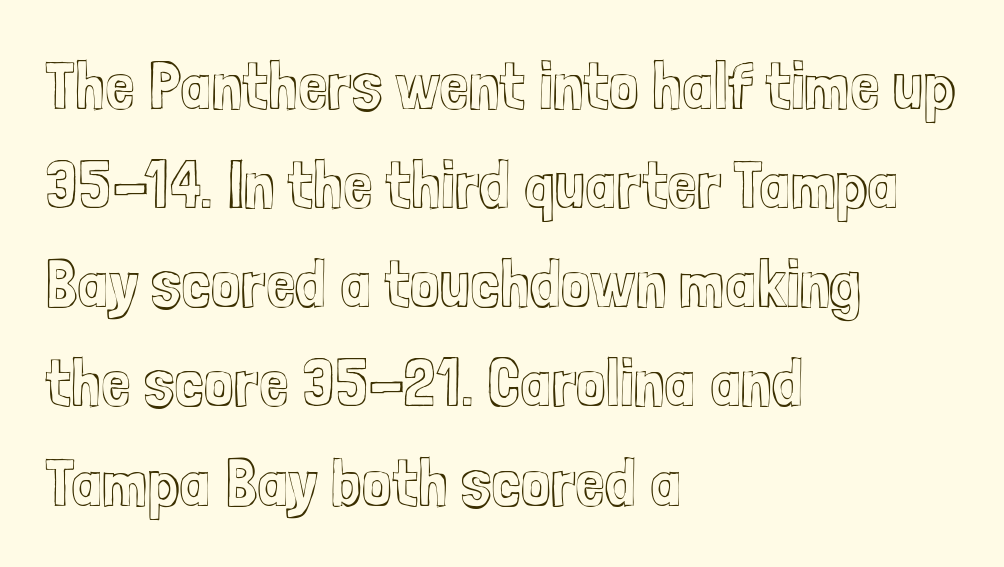
Q: Is the text italic (slanted)? A: No, it is upright.
Q: Is the text underlined? A: No.
Q: How is the paragraph aligned? A: Left-aligned.
Q: Is the spacing between letters normal or unusually wide? A: Normal.
Q: Is the spacing between lines tight, normal or loose? A: Normal.
Q: Width (condensed, normal, or wide)? A: Condensed.
Q: x-height? A: Medium.
Q: Monospaced? A: No.
